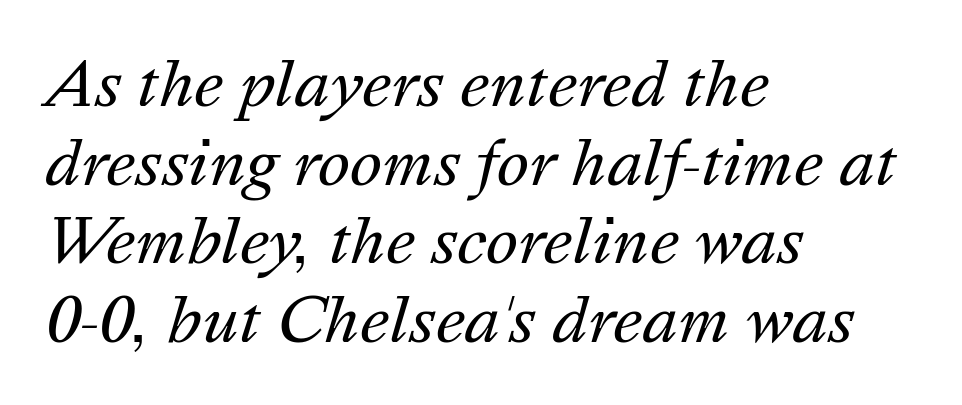
{"italic": "yes", "lean": "right", "slant_degrees": 16, "bold": "no", "weight": "regular", "width": "normal", "stroke_contrast": "medium", "x_height": "medium", "monospaced": "no", "underline": "no", "align": "left", "line_spacing": "normal", "line_spacing_ratio": 1.29, "letter_spacing": "normal", "letter_spacing_em": 0.0, "glyph_px": 61}
